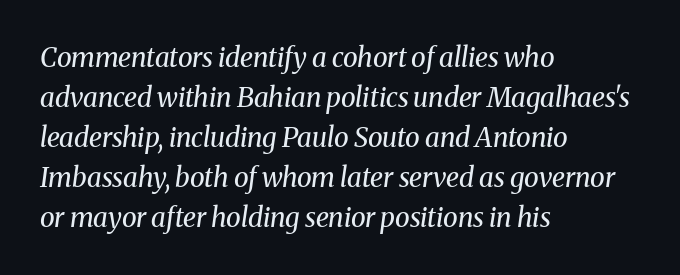
Q: Is the text bold? A: No.
Q: Is the text italic (slanted)? A: Yes, it leans right by about 8 degrees.
Q: Is the text underlined? A: No.
Q: How is the paragraph aligned? A: Left-aligned.
Q: Is the spacing between letters normal or unusually wide? A: Normal.
Q: Is the spacing between lines tight, normal or loose? A: Normal.
